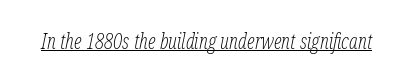
Q: Is the text bold? A: No.
Q: Is the text italic (slanted)? A: Yes, it leans right by about 12 degrees.
Q: Is the text underlined? A: Yes.
Q: Is the spacing between letters normal or unusually wide? A: Normal.
